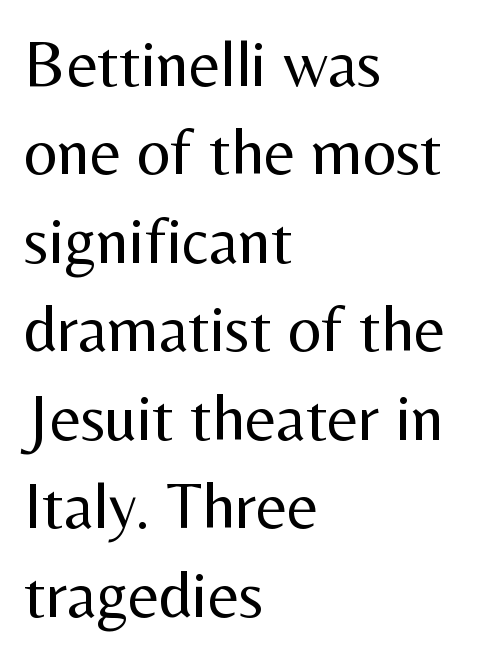
Words float on clear page, feet unadorned. The tracking reads as untouched default to a designer's eye. Unlike a traditional serif, this face leaves its strokes unadorned. Weight class: somewhere from thin through regular. A student would call this left alignment; a typographer would say flush left, rag right. Posture: straight, roman, zero tilt.
